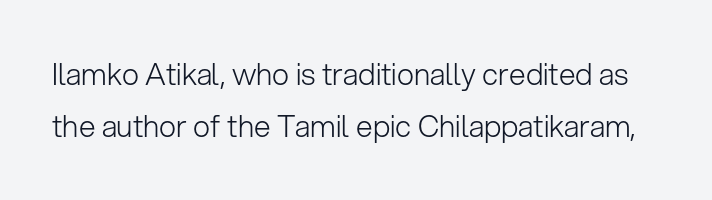
Q: Is the text bold? A: No.
Q: Is the text italic (slanted)? A: No, it is upright.
Q: Is the typeface a serif or a sans-serif typeface? A: Sans-serif.
Q: Is the text underlined? A: No.
Q: Is the spacing between letters normal or unusually wide? A: Normal.
Q: Width (condensed, normal, or wide)? A: Normal.
Q: Stroke contrast? A: Low.
Q: x-height? A: Medium.
Q: Monospaced? A: No.
